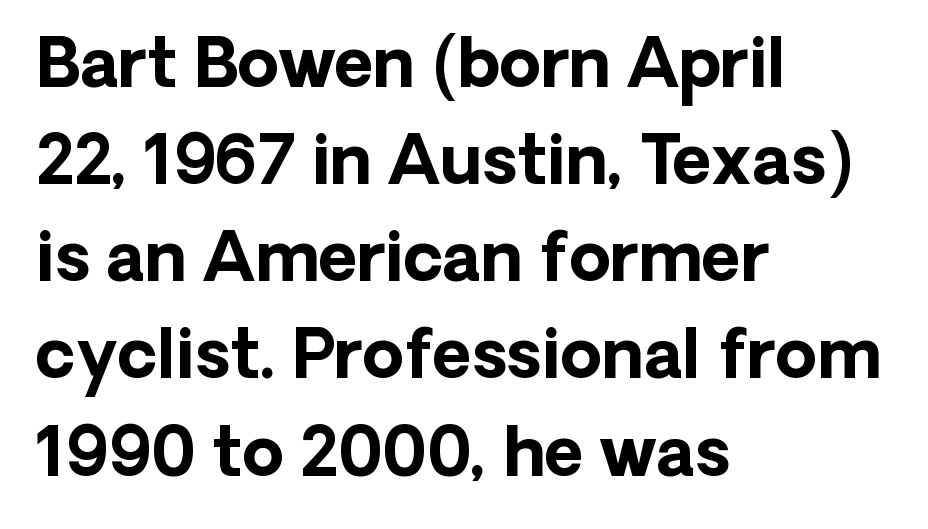
Q: Is the text bold? A: Yes.
Q: Is the text italic (slanted)? A: No, it is upright.
Q: Is the typeface a serif or a sans-serif typeface? A: Sans-serif.
Q: Is the text underlined? A: No.
Q: How is the paragraph aligned? A: Left-aligned.
Q: Is the spacing between letters normal or unusually wide? A: Normal.
Q: Is the spacing between lines tight, normal or loose? A: Normal.
Q: Width (condensed, normal, or wide)? A: Normal.
Q: Stroke contrast? A: Low.
Q: x-height? A: Medium.
Q: Monospaced? A: No.
